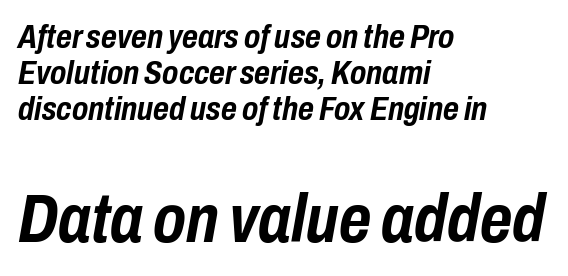
The image shows 69 px semibold, condensed type, italic (leaning right); set left-aligned, tight line spacing (1.06x), normal letter spacing, not underlined; the second (bottom) block is 2.03x larger; low stroke contrast and a medium x-height.
